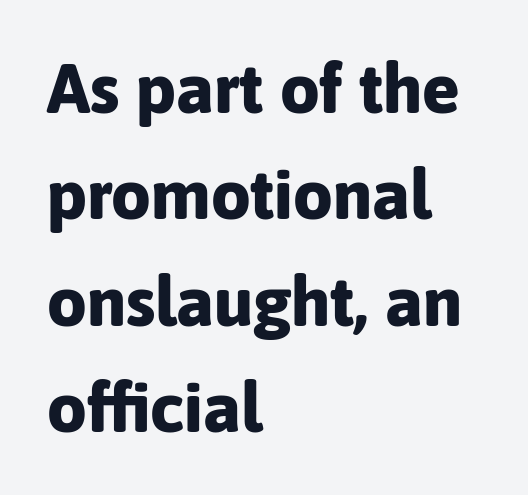
Here the designer chose a conventional face with non-uniform glyph widths. The face used here is a sans, in the tradition of grotesques and geometrics. Rendered with straight, roman letterforms. Default kerning and tracking; the words read as compact shapes. Layout note: lines flush left. Type without underlining.
